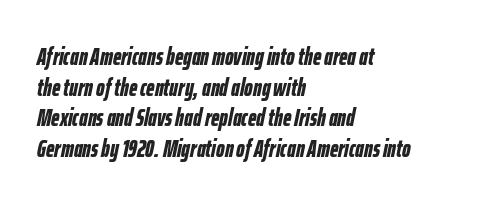
{"italic": "yes", "lean": "right", "slant_degrees": 12, "bold": "yes", "underline": "no", "align": "left", "line_spacing": "normal", "line_spacing_ratio": 1.28, "letter_spacing": "normal", "letter_spacing_em": 0.0, "glyph_px": 24}
